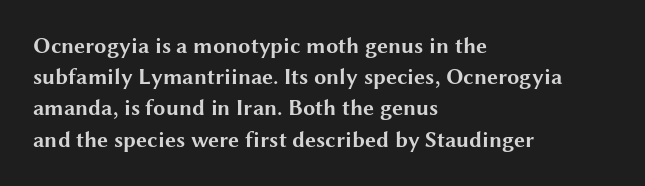
In CSS terms this would be text-align: left. Baseline-to-baseline distance is the conventional proportion of letter height. Notice how the stems are strictly vertical — no italics here. The space beneath each line is pristine and unruled. Spacing between characters is what you'd get straight out of the box. The passage shown is emphatically bold.
